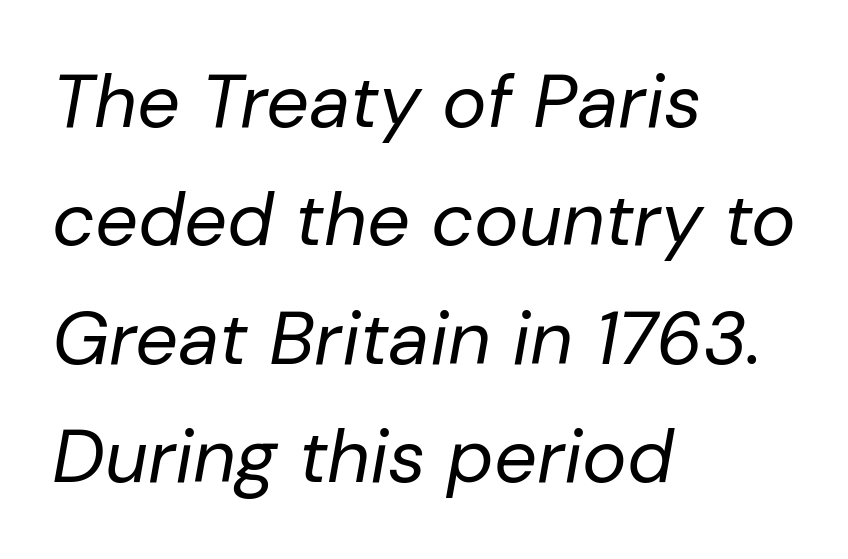
Q: Is the text bold? A: No.
Q: Is the text italic (slanted)? A: Yes, it leans right by about 10 degrees.
Q: Is the text underlined? A: No.
Q: How is the paragraph aligned? A: Left-aligned.
Q: Is the spacing between letters normal or unusually wide? A: Normal.
Q: Is the spacing between lines tight, normal or loose? A: Normal.
Q: Width (condensed, normal, or wide)? A: Normal.
Q: Stroke contrast? A: Low.
Q: x-height? A: Medium.
Q: Monospaced? A: No.
